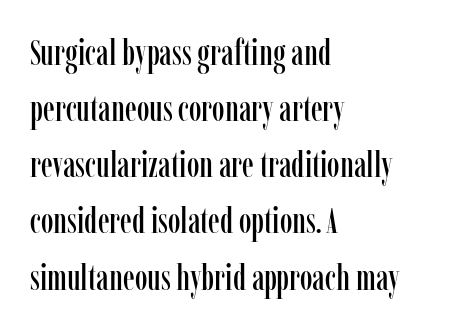
Each row of text sits above clean, open space. The face used here is proportionally spaced, like ordinary book or web type. Alignment: flush left. The letters sit at their default tracking, neither squeezed nor spread. Posture: upright roman. Is this a sans? No — the strokes have serifs.
